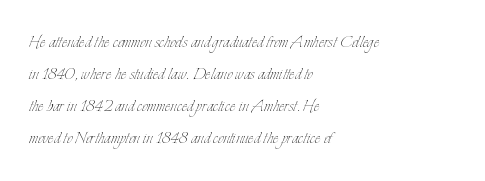
Is the block centered? No — it sits flush against the left margin. Honestly, the row spacing looks completely unremarkable. Check under the words: just untouched page. Nobody touched the tracking dial on this one.
